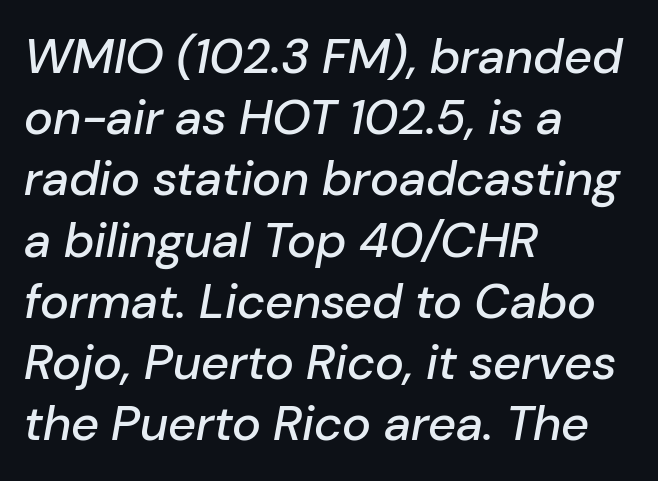
The image shows 49 px text type, italic (leaning right); set left-aligned, normal line spacing (1.25x), normal letter spacing, not underlined; low stroke contrast and a medium x-height.
